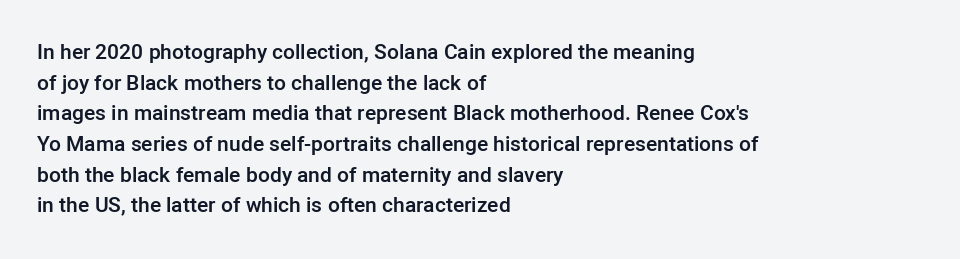
Look at the tracking — it's just the regular setting, nothing added. Normally led — the rows are evenly, conventionally spaced. The paragraph has a hard left edge and a soft right edge. Notice how the stems are strictly vertical — no italics here.
